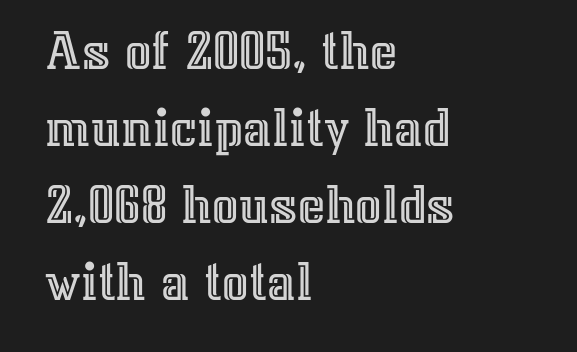
The image shows 58 px text type, upright; set left-aligned, normal line spacing (1.33x), normal letter spacing, not underlined; a medium x-height.
